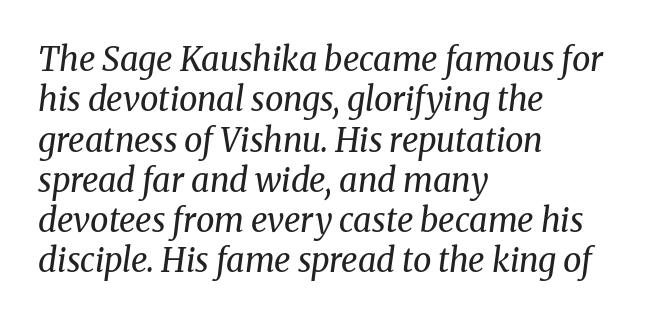
Q: Is the text bold? A: No.
Q: Is the text italic (slanted)? A: Yes, it leans right by about 8 degrees.
Q: Is the typeface a serif or a sans-serif typeface? A: Serif.
Q: Is the text underlined? A: No.
Q: How is the paragraph aligned? A: Left-aligned.
Q: Is the spacing between letters normal or unusually wide? A: Normal.
Q: Width (condensed, normal, or wide)? A: Normal.
Q: Stroke contrast? A: Medium.
Q: x-height? A: Medium.
Q: Monospaced? A: No.
